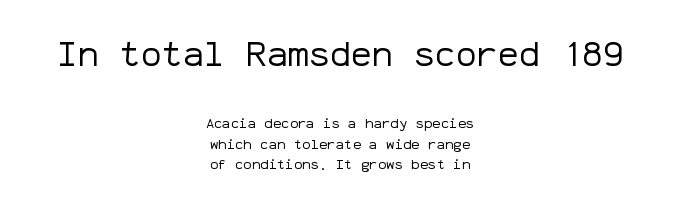
{"serif": "no", "italic": "no", "bold": "no", "weight": "regular", "width": "normal", "stroke_contrast": "low", "x_height": "medium", "monospaced": "yes", "underline": "no", "align": "center", "line_spacing": "normal", "line_spacing_ratio": 1.44, "letter_spacing": "normal", "letter_spacing_em": 0.0, "larger_block": "first", "size_ratio": 2.5, "glyph_px": 35}
